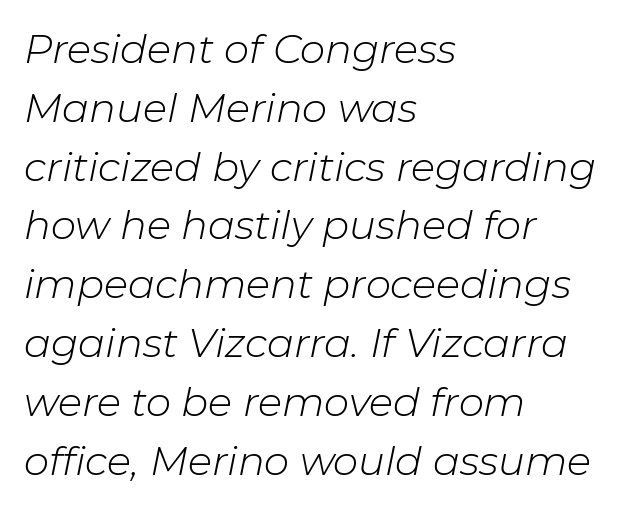
{"italic": "yes", "lean": "right", "slant_degrees": 11, "bold": "no", "weight": "light", "width": "normal", "stroke_contrast": "low", "x_height": "medium", "monospaced": "no", "underline": "no", "align": "left", "line_spacing": "normal", "line_spacing_ratio": 1.47, "letter_spacing": "normal", "letter_spacing_em": 0.0, "glyph_px": 40}
